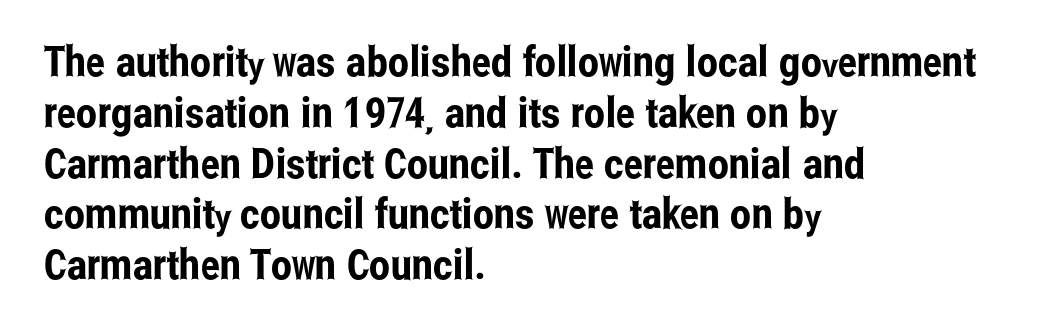
The rendering uses natural spacing where letterforms have individual widths. A classic flush-left, rag-right setting is used for this passage. No word sits above an underline. Posture: vertical. This rendering employs a face without finishing strokes, i.e., a sans-serif. Standard letterfit; no display-style spreading of the glyphs.
